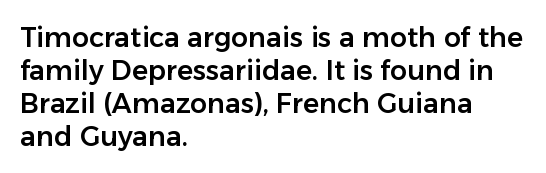
Q: Is the text italic (slanted)? A: No, it is upright.
Q: Is the text underlined? A: No.
Q: How is the paragraph aligned? A: Left-aligned.
Q: Is the spacing between letters normal or unusually wide? A: Normal.
